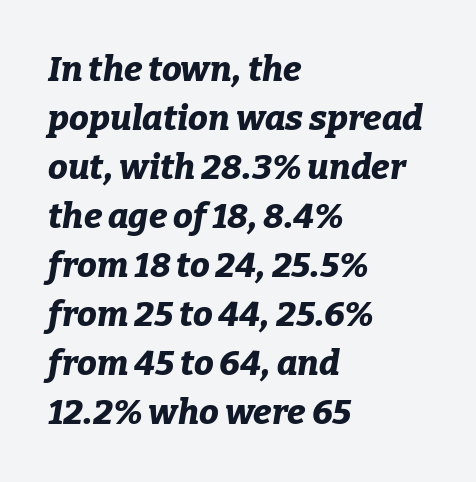
Q: Is the text bold? A: Yes.
Q: Is the text italic (slanted)? A: Yes, it leans right by about 9 degrees.
Q: Is the text underlined? A: No.
Q: How is the paragraph aligned? A: Left-aligned.
Q: Is the spacing between letters normal or unusually wide? A: Normal.
Q: Is the spacing between lines tight, normal or loose? A: Normal.
Q: Width (condensed, normal, or wide)? A: Normal.
Q: Stroke contrast? A: Low.
Q: x-height? A: Medium.
Q: Monospaced? A: No.
